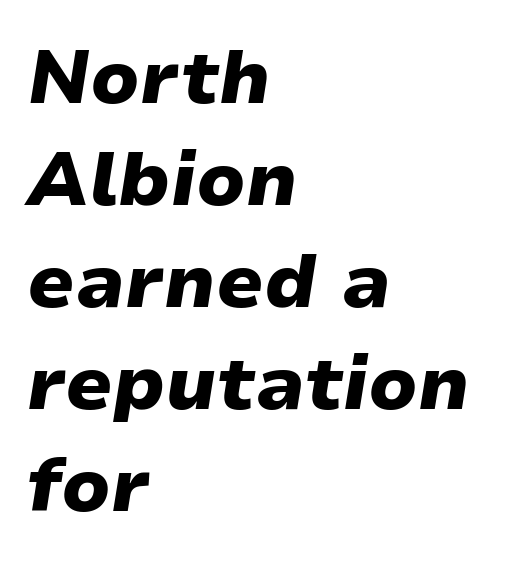
Q: Is the text bold? A: Yes.
Q: Is the text italic (slanted)? A: Yes, it leans right by about 9 degrees.
Q: Is the text underlined? A: No.
Q: How is the paragraph aligned? A: Left-aligned.
Q: Is the spacing between letters normal or unusually wide? A: Normal.
Q: Is the spacing between lines tight, normal or loose? A: Normal.
Q: Width (condensed, normal, or wide)? A: Wide.
Q: Stroke contrast? A: Low.
Q: x-height? A: Medium.
Q: Monospaced? A: No.
